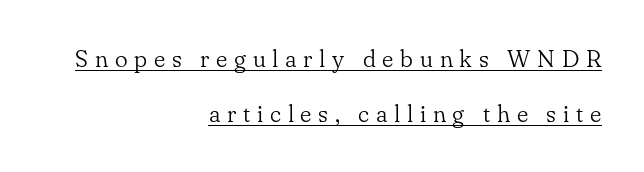
The image shows 24 px text type, upright; set right-aligned, loose line spacing (2.28x), unusually wide letter spacing (+0.28 em), underlined.
